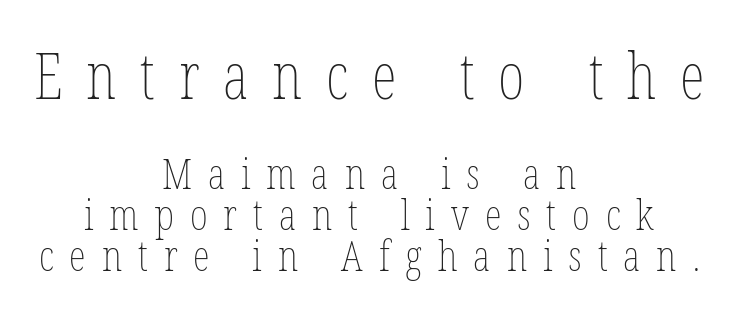
The paragraph has two soft edges and a firm central axis. Quick note: interline space is minimal. The face used here is proportionally spaced, like ordinary book or web type. Descenders hang freely into open space.
